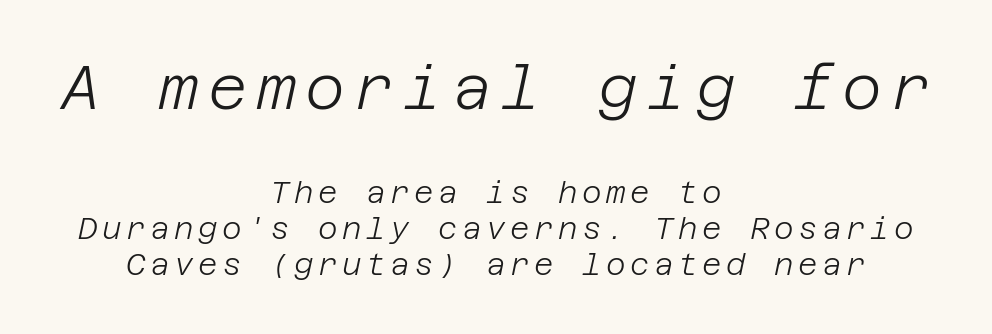
Q: Is the text bold? A: No.
Q: Is the text italic (slanted)? A: Yes, it leans right by about 12 degrees.
Q: Is the text underlined? A: No.
Q: How is the paragraph aligned? A: Centered.
Q: Which block of text is set in a larger size, the first (top) or the second (bottom)? A: The first (top) one.
Q: Width (condensed, normal, or wide)? A: Normal.
Q: Stroke contrast? A: Low.
Q: x-height? A: Large.
